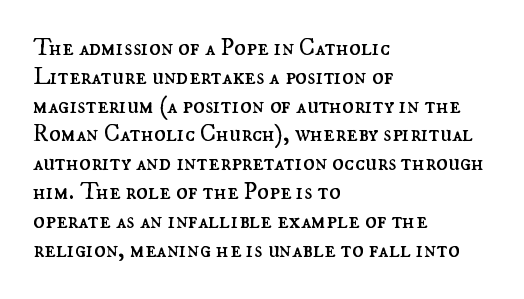
Horizontal alignment here is leftward, the default for most running prose. Is the stroke heavy? The answer is a plain regular-or-lighter. Posture: upright roman. The baseline area is clear. Between one letter and the next there's only the usual sliver of space.
